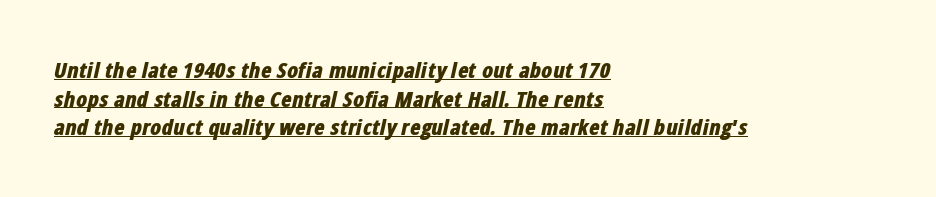
The image shows 22 px bold type, italic (leaning right); set left-aligned, normal line spacing (1.3x), normal letter spacing, underlined.
